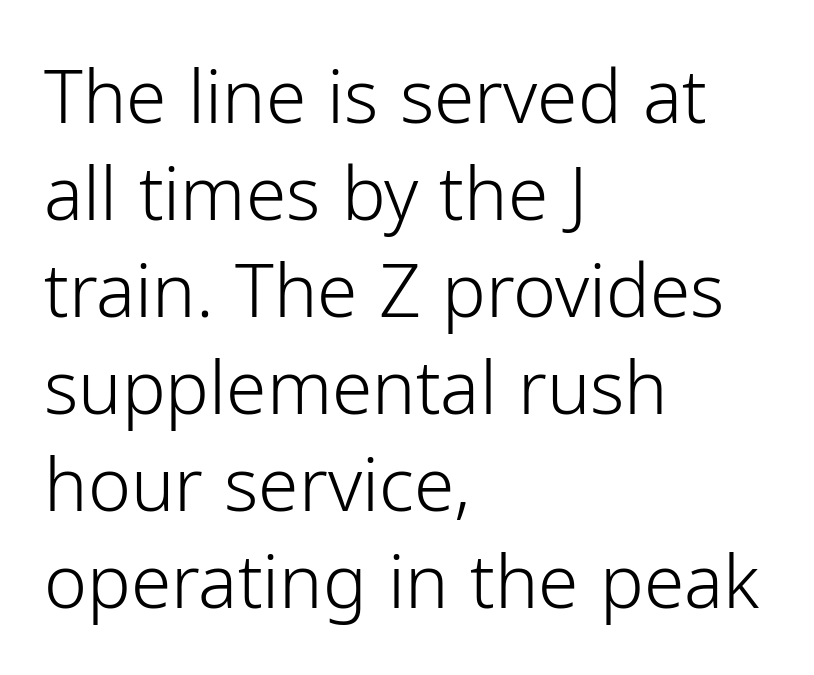
{"serif": "no", "italic": "no", "bold": "no", "weight": "light", "width": "normal", "stroke_contrast": "low", "x_height": "medium", "monospaced": "no", "underline": "no", "align": "left", "line_spacing": "normal", "line_spacing_ratio": 1.33, "letter_spacing": "normal", "letter_spacing_em": 0.0, "glyph_px": 73}
